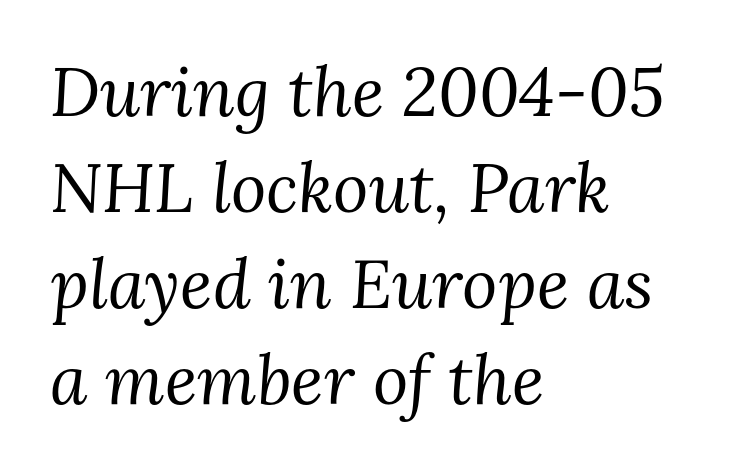
The image shows 68 px regular-weight serif type, italic (leaning right); set left-aligned, normal line spacing (1.41x), normal letter spacing, not underlined; medium stroke contrast and a medium x-height.
